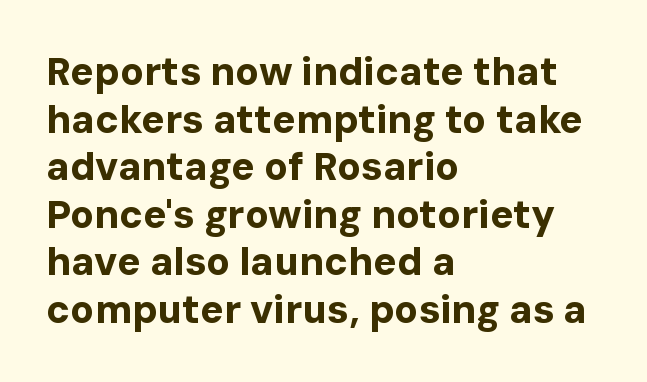
{"serif": "no", "italic": "no", "bold": "yes", "weight": "bold", "width": "normal", "stroke_contrast": "low", "x_height": "medium", "monospaced": "no", "underline": "no", "align": "left", "line_spacing_ratio": 1.22, "letter_spacing": "normal", "letter_spacing_em": 0.0, "glyph_px": 39}
